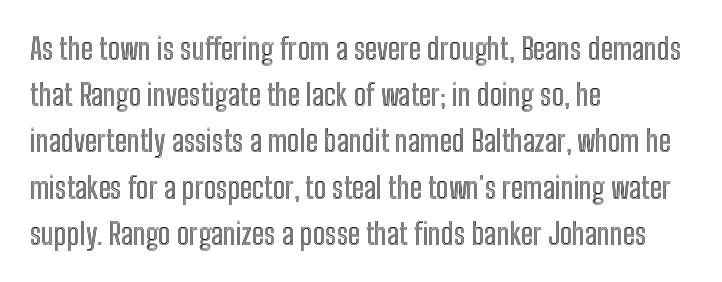
Q: Is the text italic (slanted)? A: No, it is upright.
Q: Is the text underlined? A: No.
Q: How is the paragraph aligned? A: Left-aligned.
Q: Is the spacing between letters normal or unusually wide? A: Normal.
Q: Is the spacing between lines tight, normal or loose? A: Normal.
Q: Width (condensed, normal, or wide)? A: Condensed.
Q: x-height? A: Medium.
Q: Monospaced? A: No.
